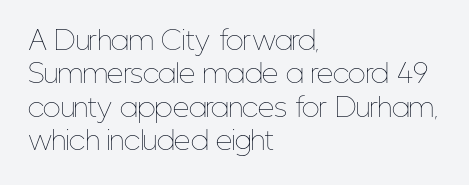
{"italic": "no", "bold": "no", "underline": "no", "align": "left", "line_spacing": "normal", "line_spacing_ratio": 1.28, "letter_spacing": "normal", "letter_spacing_em": 0.0, "glyph_px": 26}
